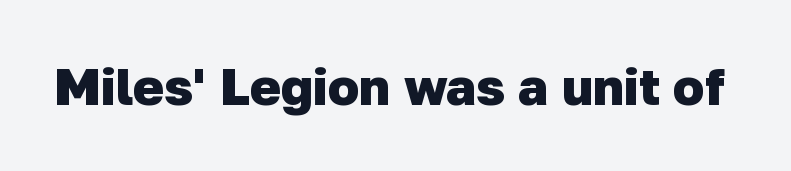
The image shows 52 px heavy sans-serif type; set normal letter spacing, not underlined; low stroke contrast and a medium x-height.
